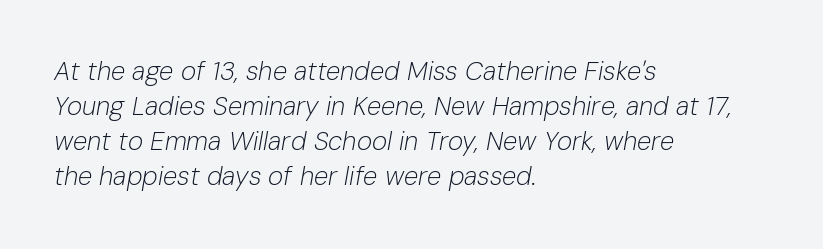
Q: Is the text bold? A: No.
Q: Is the text italic (slanted)? A: Yes, it leans right by about 10 degrees.
Q: Is the text underlined? A: No.
Q: How is the paragraph aligned? A: Left-aligned.
Q: Is the spacing between letters normal or unusually wide? A: Normal.
Q: Is the spacing between lines tight, normal or loose? A: Normal.
